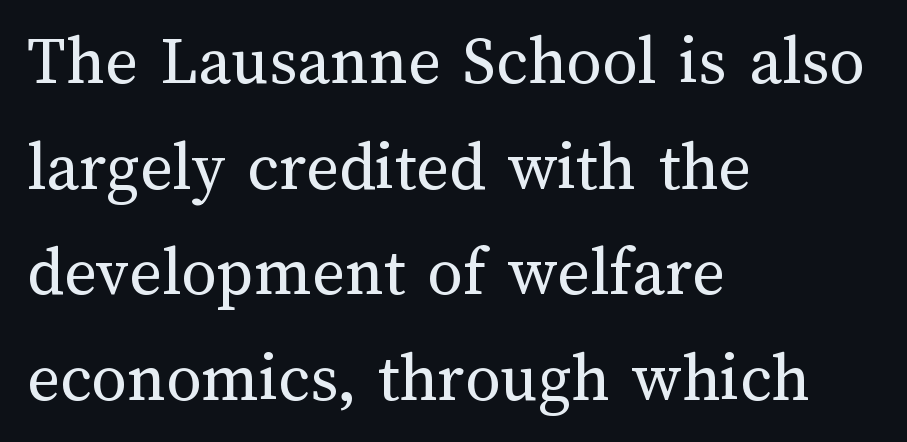
Q: Is the text bold? A: No.
Q: Is the text italic (slanted)? A: No, it is upright.
Q: Is the text underlined? A: No.
Q: How is the paragraph aligned? A: Left-aligned.
Q: Is the spacing between letters normal or unusually wide? A: Normal.
Q: Is the spacing between lines tight, normal or loose? A: Normal.
Q: Width (condensed, normal, or wide)? A: Normal.
Q: Stroke contrast? A: Medium.
Q: x-height? A: Medium.
Q: Monospaced? A: No.
